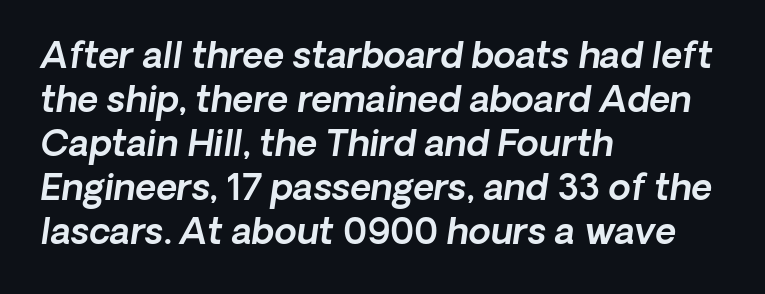
Type style note: lacks serifs. The gap between lines stays unmarked. The passage shown has conventional tracking throughout. Is this a fixed-width face? No — the glyphs have proportional, varying widths. Alignment: flush left.
